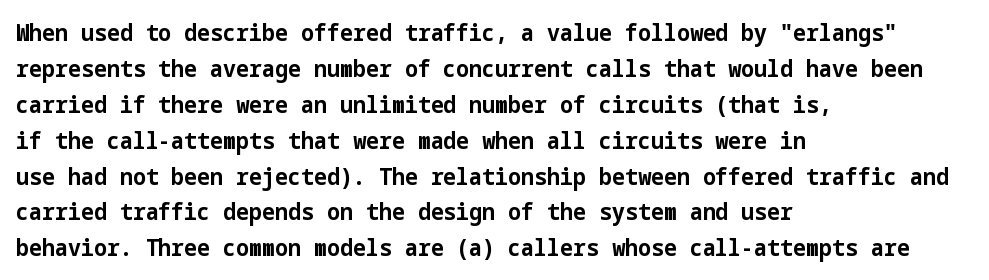
The line-height multiplier appears to be the usual default. Plain, unruled lines of type. The type is set solid horizontally, with unmodified tracking. Horizontal alignment here is leftward, the default for most running prose. Does the weight exceed regular? Yes, all the way to bold.
